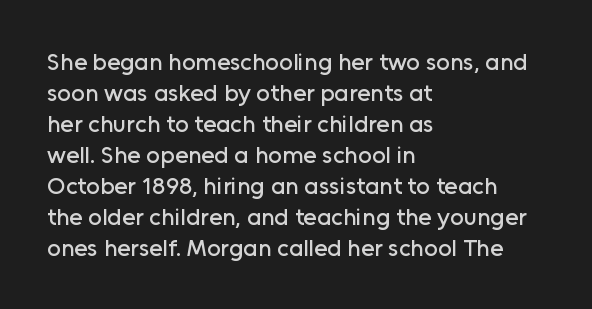
The rag falls on the right side of this text block. How would I describe the line gaps? Plain and ordinary. Ordinary non-slanted type is in use. The gaps between neighbouring characters are ordinary and unremarkable.
